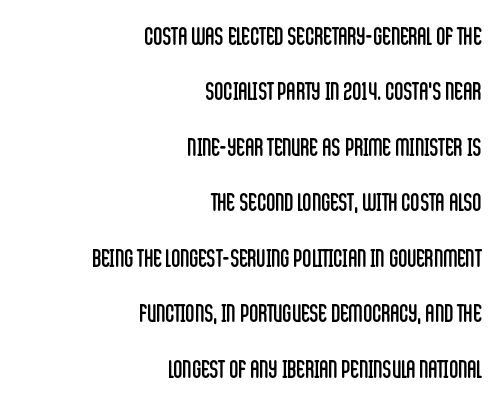
Q: Is the text bold? A: No.
Q: Is the text italic (slanted)? A: No, it is upright.
Q: Is the text underlined? A: No.
Q: How is the paragraph aligned? A: Right-aligned.
Q: Is the spacing between letters normal or unusually wide? A: Normal.
Q: Is the spacing between lines tight, normal or loose? A: Loose.
